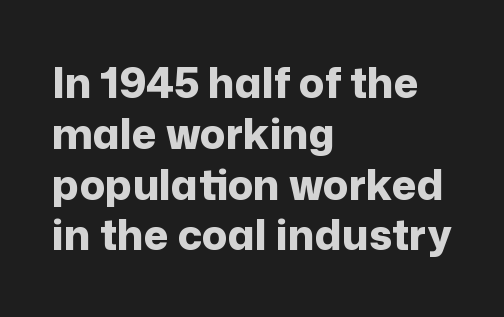
The image shows 42 px bold sans-serif type, upright; set left-aligned, line spacing 1.21x, normal letter spacing, not underlined; low stroke contrast and a medium x-height.
